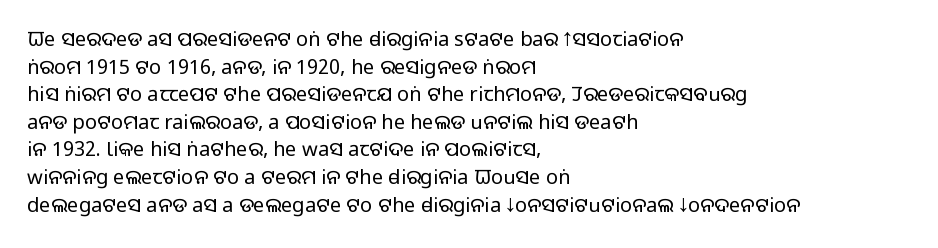
Q: Is the text bold? A: No.
Q: Is the text italic (slanted)? A: No, it is upright.
Q: Is the text underlined? A: No.
Q: How is the paragraph aligned? A: Left-aligned.
Q: Is the spacing between letters normal or unusually wide? A: Normal.
Q: Is the spacing between lines tight, normal or loose? A: Normal.
